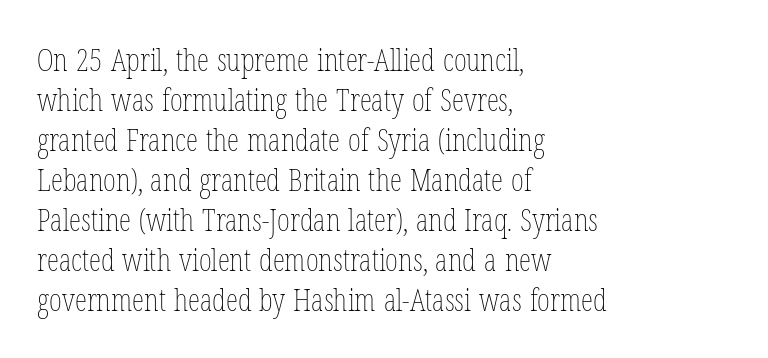
{"italic": "no", "bold": "no", "weight": "thin", "width": "condensed", "stroke_contrast": "low", "x_height": "medium", "monospaced": "no", "underline": "no", "align": "left", "line_spacing": "normal", "line_spacing_ratio": 1.29, "letter_spacing": "normal", "letter_spacing_em": 0.0, "glyph_px": 31}
